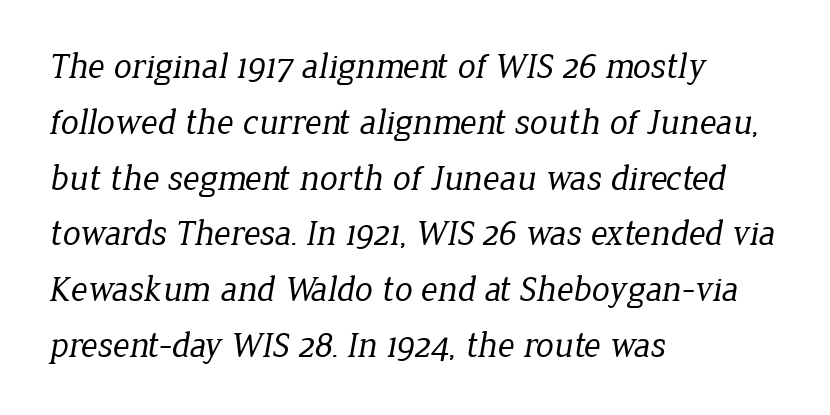
The leading is moderate, giving the passage an even texture. The face used here is proportionally spaced, like ordinary book or web type. This sample uses plain, unmodified letter spacing. On a weight scale, this lands at 450 or below. Clear beneath every line of the passage.
